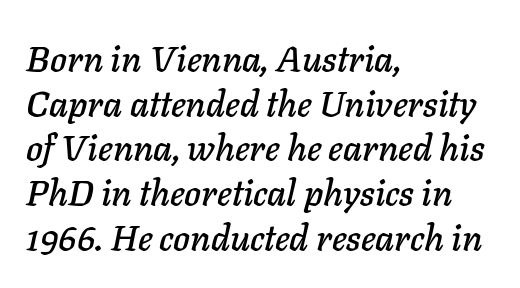
Compared with a centered layout, this one pins lines to the left instead. The line texture is even and compact thanks to regular tracking. Is this a fixed-width face? No — the glyphs have proportional, varying widths. In terms of posture, this sample is oblique. Unmarked baselines from the first word to the last.
